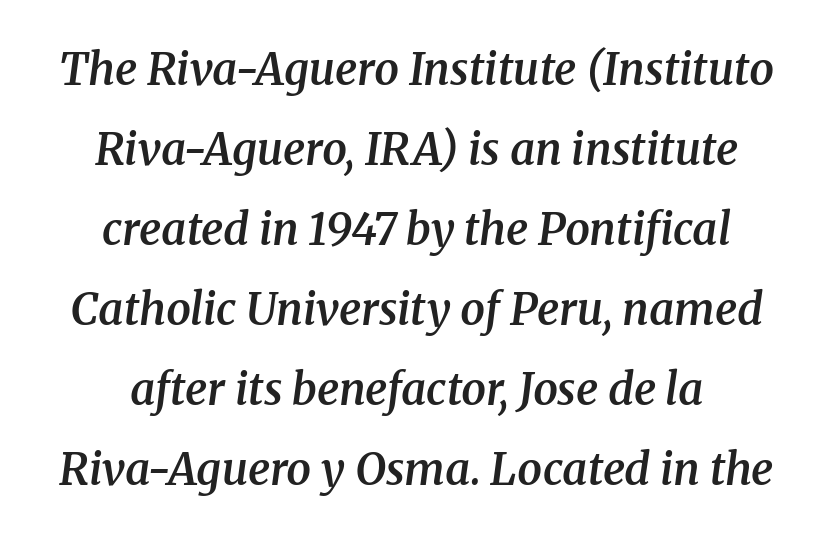
Q: Is the text bold? A: Semi-bold.
Q: Is the text italic (slanted)? A: Yes, it leans right by about 8 degrees.
Q: Is the typeface a serif or a sans-serif typeface? A: Serif.
Q: Is the text underlined? A: No.
Q: How is the paragraph aligned? A: Centered.
Q: Is the spacing between letters normal or unusually wide? A: Normal.
Q: Width (condensed, normal, or wide)? A: Normal.
Q: Stroke contrast? A: Medium.
Q: x-height? A: Medium.
Q: Monospaced? A: No.
